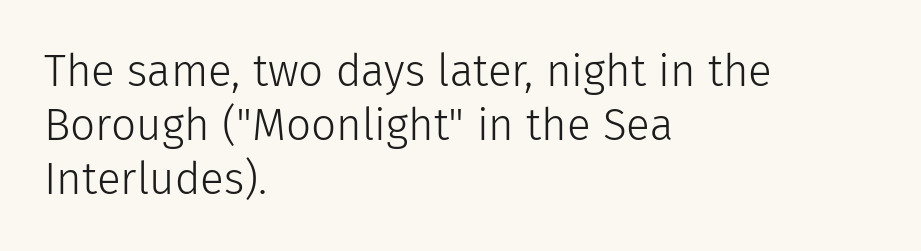
{"serif": "no", "italic": "no", "bold": "no", "weight": "light", "width": "normal", "stroke_contrast": "low", "x_height": "medium", "monospaced": "no", "underline": "no", "align": "left", "line_spacing_ratio": 1.23, "letter_spacing": "normal", "letter_spacing_em": 0.0, "glyph_px": 44}
